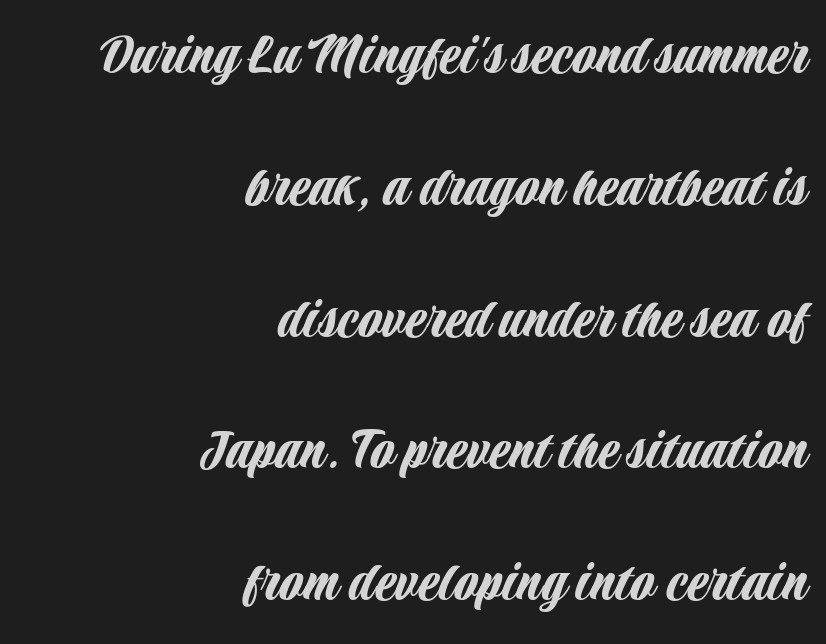
{"serif": "no", "width": "condensed", "stroke_contrast": "low", "x_height": "large", "monospaced": "no", "underline": "no", "align": "right", "line_spacing": "loose", "line_spacing_ratio": 2.16, "letter_spacing": "normal", "letter_spacing_em": 0.0, "glyph_px": 61}
